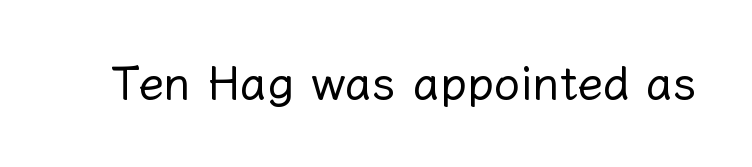
{"italic": "no", "bold": "no", "weight": "regular", "width": "normal", "stroke_contrast": "low", "x_height": "medium", "monospaced": "no", "underline": "no", "letter_spacing": "normal", "letter_spacing_em": 0.0, "glyph_px": 47}
